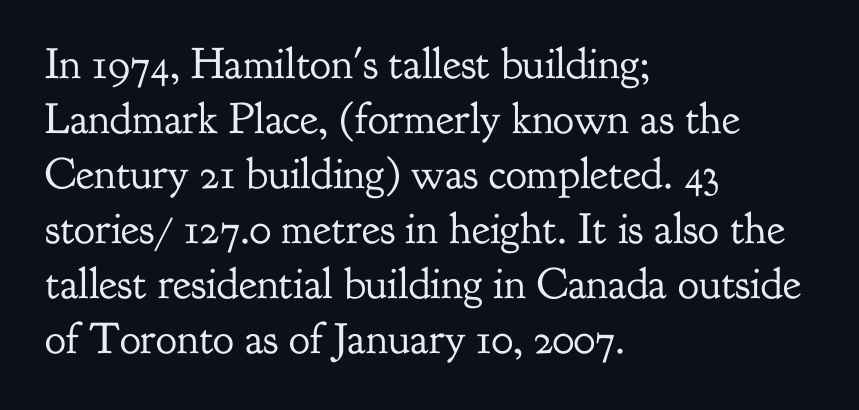
Q: Is the text bold? A: No.
Q: Is the text italic (slanted)? A: No, it is upright.
Q: Is the typeface a serif or a sans-serif typeface? A: Serif.
Q: Is the text underlined? A: No.
Q: How is the paragraph aligned? A: Left-aligned.
Q: Is the spacing between letters normal or unusually wide? A: Normal.
Q: Is the spacing between lines tight, normal or loose? A: Normal.
Q: Width (condensed, normal, or wide)? A: Normal.
Q: Stroke contrast? A: Low.
Q: x-height? A: Small.
Q: Monospaced? A: No.
